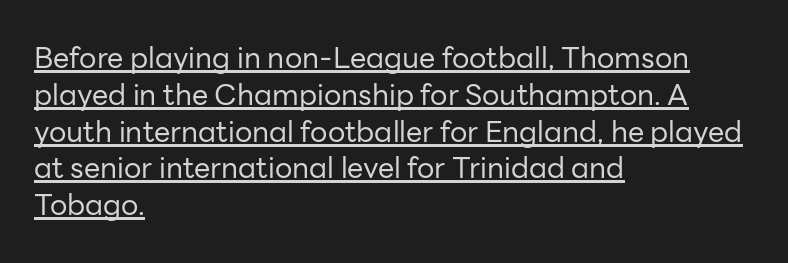
Does the type have serifs? No, each stem ends abruptly. Is the stroke heavy? The answer is a plain regular-or-lighter. A rule runs beneath these lines of type. The lettering holds an erect, upright posture throughout. These lines keep a tight, regular rhythm from letter to letter.
